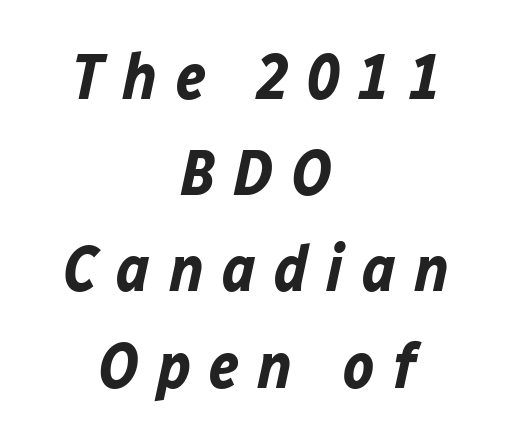
Q: Is the text bold? A: Yes.
Q: Is the text italic (slanted)? A: Yes, it leans right by about 12 degrees.
Q: Is the text underlined? A: No.
Q: How is the paragraph aligned? A: Centered.
Q: Is the spacing between letters normal or unusually wide? A: Unusually wide.
Q: Is the spacing between lines tight, normal or loose? A: Normal.
Q: Width (condensed, normal, or wide)? A: Normal.
Q: Stroke contrast? A: Low.
Q: x-height? A: Medium.
Q: Monospaced? A: No.
